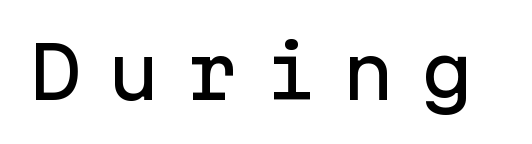
The designer went with a sans here, leaving each stem footless. Check the space under the baseline: it is left empty. A typesetter would call this monospace, since all characters share one set width. Loose tracking; the words dissolve into strings of separated letters. In terms of posture, this sample is upright.
